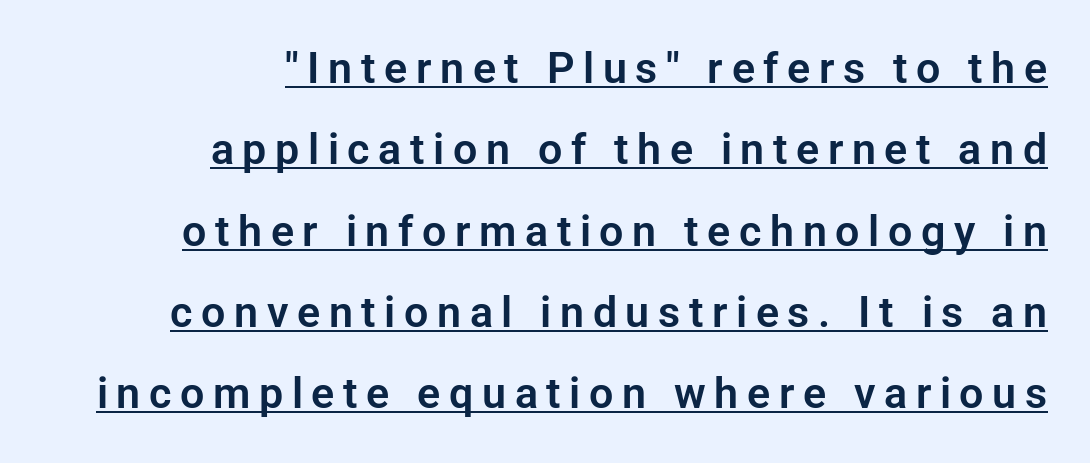
The letters advance in unequal steps, a hallmark of proportional type. The glyphs are accompanied by a horizontal stroke just below them. Every row of glyphs terminates at an identical x-position on the right. The tracking reads as deliberately expanded to a designer's eye. The lettering holds an erect, upright posture throughout. Nope, no serifs anywhere on these letters.
